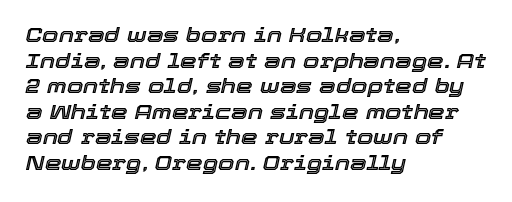
Each row of text sits above clean, open space. Notice how the passage keeps a crisp vertical edge on the left only. Looking at the ascenders, they clearly lean. Look at the tracking — it's just the regular setting, nothing added.
